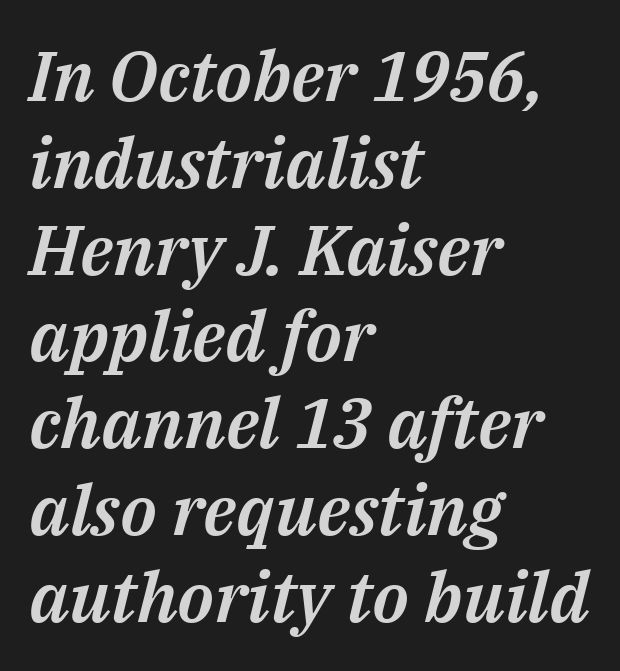
The image shows 70 px text type, italic (leaning right); set left-aligned, line spacing 1.24x, normal letter spacing, not underlined; medium stroke contrast and a medium x-height.
